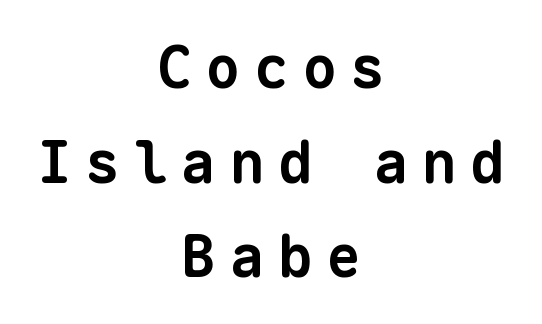
Honestly, there is no underline to notice here at all. Fixed-width glyphs throughout — classic coding-font behaviour. The text block is weighted toward neither margin, spreading evenly from the middle. In terms of weight, the rendering is a true, heavy bold.
